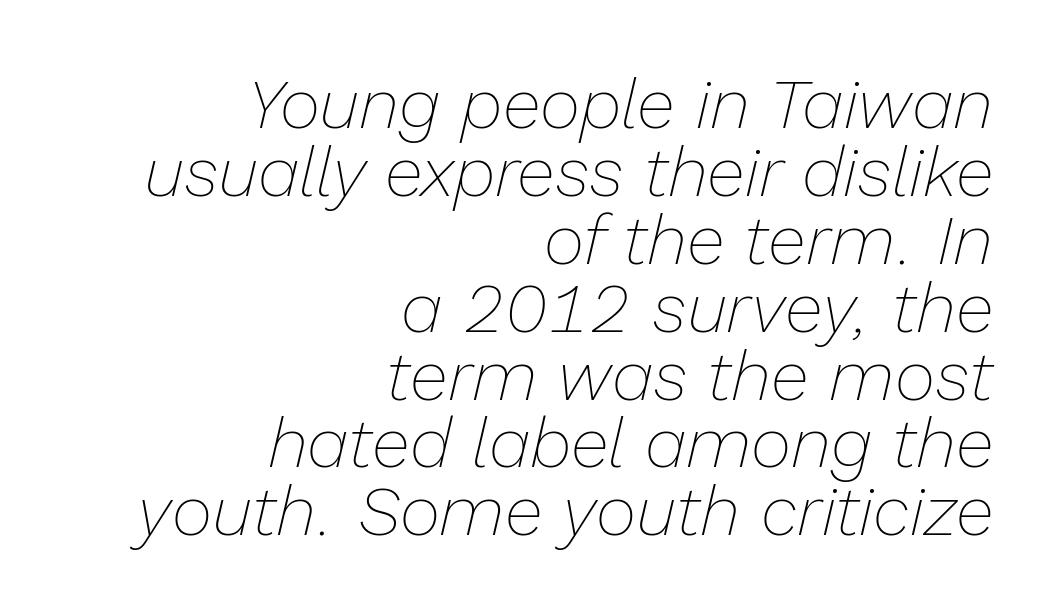
Q: Is the text bold? A: No.
Q: Is the text italic (slanted)? A: Yes, it leans right by about 13 degrees.
Q: Is the text underlined? A: No.
Q: How is the paragraph aligned? A: Right-aligned.
Q: Is the spacing between letters normal or unusually wide? A: Normal.
Q: Is the spacing between lines tight, normal or loose? A: Tight.
Q: Width (condensed, normal, or wide)? A: Normal.
Q: Stroke contrast? A: Low.
Q: x-height? A: Medium.
Q: Monospaced? A: No.
